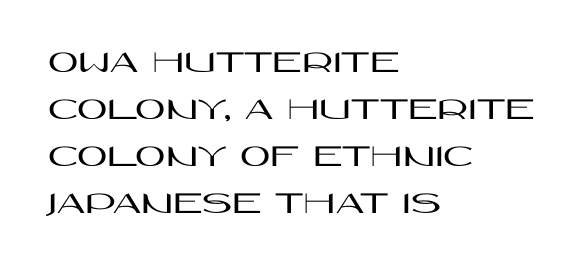
Q: Is the text italic (slanted)? A: No, it is upright.
Q: Is the typeface a serif or a sans-serif typeface? A: Sans-serif.
Q: Is the text underlined? A: No.
Q: How is the paragraph aligned? A: Left-aligned.
Q: Is the spacing between letters normal or unusually wide? A: Normal.
Q: Is the spacing between lines tight, normal or loose? A: Normal.
Q: Width (condensed, normal, or wide)? A: Wide.
Q: Stroke contrast? A: High.
Q: x-height? A: Large.
Q: Monospaced? A: No.
